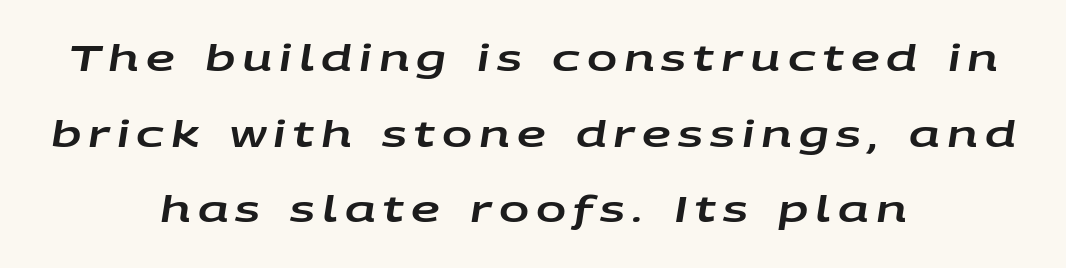
{"italic": "yes", "lean": "right", "slant_degrees": 9, "width": "wide", "stroke_contrast": "low", "x_height": "large", "monospaced": "no", "underline": "no", "align": "center", "line_spacing": "loose", "line_spacing_ratio": 2.1, "letter_spacing": "wide", "letter_spacing_em": 0.2, "glyph_px": 36}
